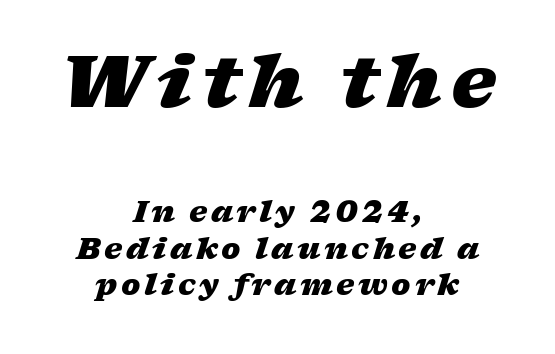
Q: Is the text bold? A: Yes.
Q: Is the text italic (slanted)? A: Yes, it leans right by about 17 degrees.
Q: Is the text underlined? A: No.
Q: How is the paragraph aligned? A: Centered.
Q: Is the spacing between lines tight, normal or loose? A: Normal.
Q: Which block of text is set in a larger size, the first (top) or the second (bottom)? A: The first (top) one.
Q: Width (condensed, normal, or wide)? A: Wide.
Q: Stroke contrast? A: Low.
Q: x-height? A: Medium.
Q: Monospaced? A: No.
